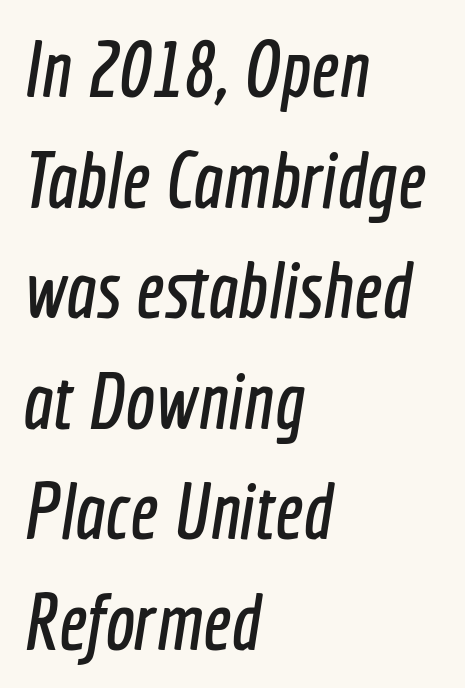
Q: Is the typeface a serif or a sans-serif typeface? A: Sans-serif.
Q: Is the text underlined? A: No.
Q: How is the paragraph aligned? A: Left-aligned.
Q: Is the spacing between letters normal or unusually wide? A: Normal.
Q: Is the spacing between lines tight, normal or loose? A: Normal.
Q: Width (condensed, normal, or wide)? A: Condensed.
Q: x-height? A: Medium.
Q: Monospaced? A: No.
